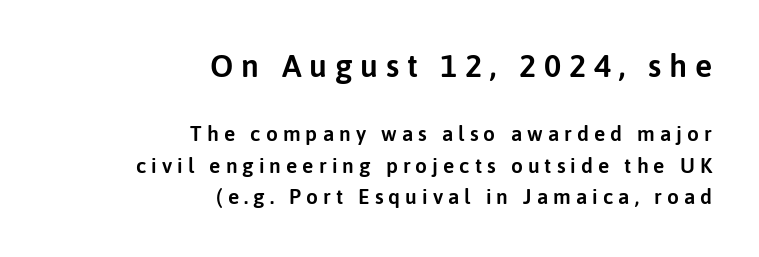
{"serif": "no", "italic": "no", "width": "normal", "stroke_contrast": "low", "x_height": "medium", "monospaced": "no", "underline": "no", "align": "right", "line_spacing": "normal", "line_spacing_ratio": 1.51, "letter_spacing": "wide", "letter_spacing_em": 0.24, "larger_block": "first", "size_ratio": 1.52, "glyph_px": 32}
